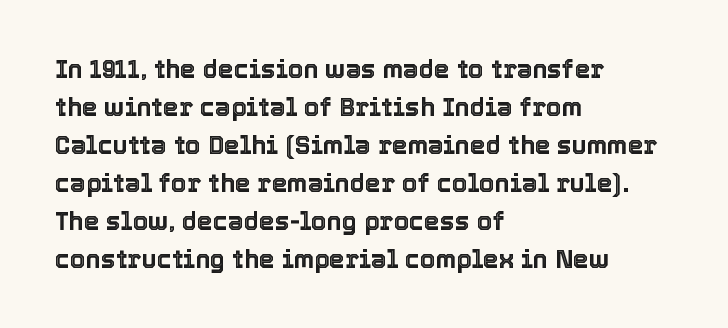
Q: Is the text italic (slanted)? A: No, it is upright.
Q: Is the text underlined? A: No.
Q: How is the paragraph aligned? A: Left-aligned.
Q: Is the spacing between letters normal or unusually wide? A: Normal.
Q: Is the spacing between lines tight, normal or loose? A: Normal.
